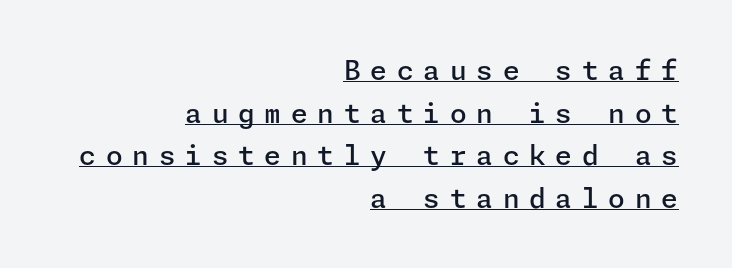
Q: Is the text bold? A: Semi-bold.
Q: Is the text italic (slanted)? A: No, it is upright.
Q: Is the text underlined? A: Yes.
Q: How is the paragraph aligned? A: Right-aligned.
Q: Is the spacing between letters normal or unusually wide? A: Unusually wide.
Q: Is the spacing between lines tight, normal or loose? A: Normal.
